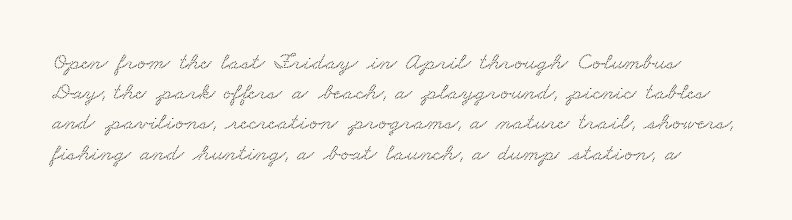
Q: Is the text underlined? A: No.
Q: Is the spacing between letters normal or unusually wide? A: Normal.
Q: Is the spacing between lines tight, normal or loose? A: Normal.
